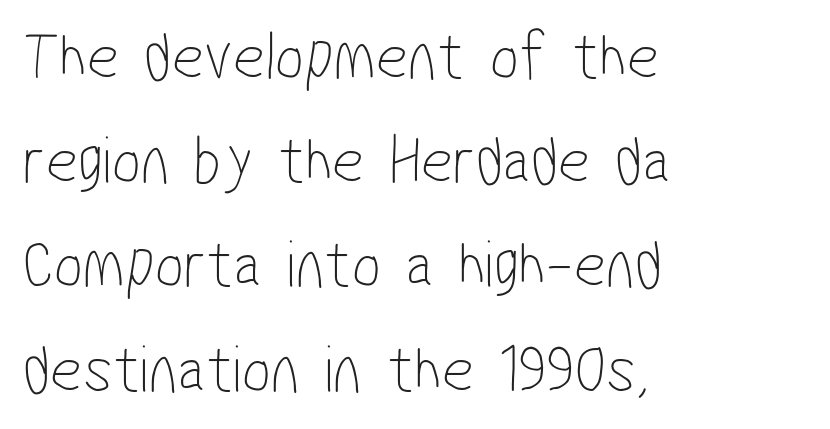
{"serif": "no", "bold": "no", "weight": "thin", "width": "condensed", "stroke_contrast": "low", "x_height": "medium", "monospaced": "no", "underline": "no", "align": "left", "line_spacing": "normal", "line_spacing_ratio": 1.51, "letter_spacing": "normal", "letter_spacing_em": 0.0, "glyph_px": 69}
